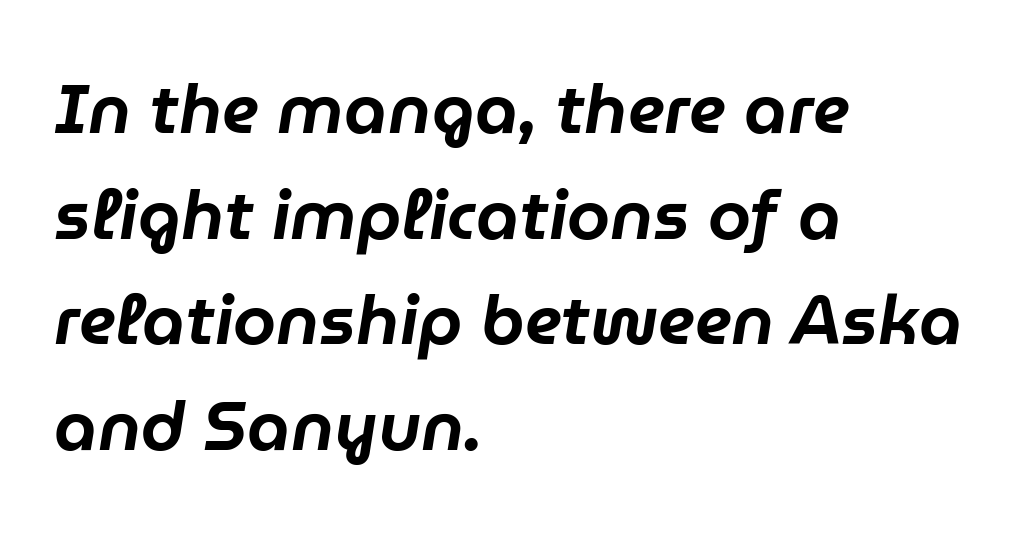
The image shows 69 px text type, italic (leaning right); set left-aligned, normal line spacing (1.53x), normal letter spacing, not underlined; low stroke contrast and a medium x-height.
